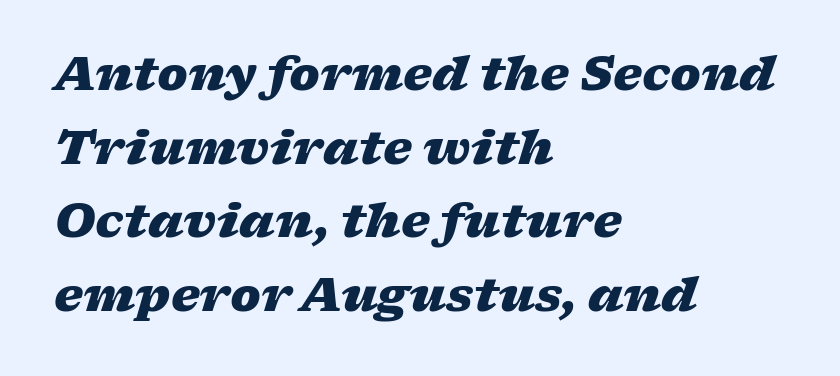
The typesetting leans heavy: a genuine bold. This sample has the flowing, uneven cadence of proportional lettering. An italicized treatment has been applied to the whole sample. Leading matches the norm, producing a regular column. These lines stack with their left ends in a neat column.
